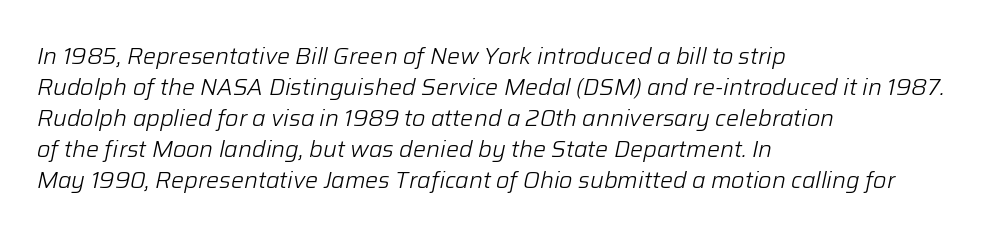
Q: Is the text bold? A: No.
Q: Is the text italic (slanted)? A: Yes, it leans right by about 12 degrees.
Q: Is the text underlined? A: No.
Q: How is the paragraph aligned? A: Left-aligned.
Q: Is the spacing between letters normal or unusually wide? A: Normal.
Q: Is the spacing between lines tight, normal or loose? A: Normal.
